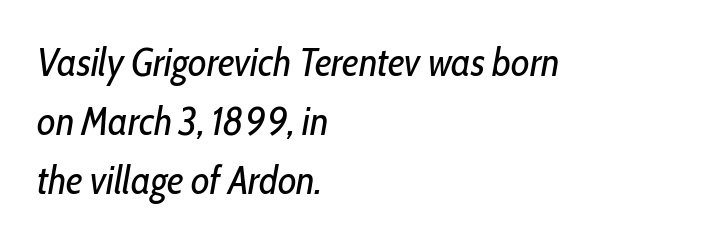
These glyphs show unthickened strokes, regular width or finer. The letters advance in unequal steps, a hallmark of proportional type. The string is rendered with underlining switched off. Words appear dense and cohesive because spacing is normal.
